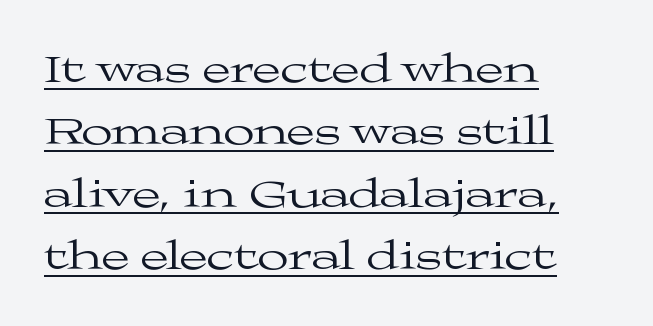
Q: Is the text bold? A: No.
Q: Is the text italic (slanted)? A: No, it is upright.
Q: Is the typeface a serif or a sans-serif typeface? A: Serif.
Q: Is the text underlined? A: Yes.
Q: How is the paragraph aligned? A: Left-aligned.
Q: Is the spacing between letters normal or unusually wide? A: Normal.
Q: Is the spacing between lines tight, normal or loose? A: Normal.
Q: Width (condensed, normal, or wide)? A: Wide.
Q: Stroke contrast? A: Medium.
Q: x-height? A: Medium.
Q: Monospaced? A: No.
